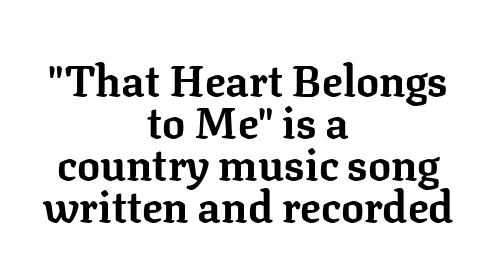
A centered setting, common on invitations and titles, is used for this passage. These lines are rendered in a variable-pitch font. Vertical spacing — tight. Honestly, there is no underline to notice here at all.
